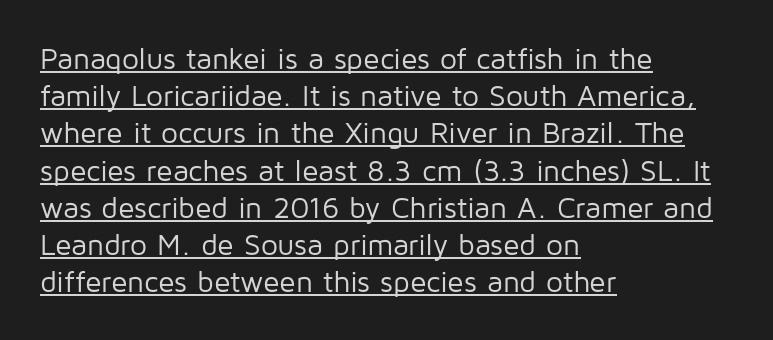
Stroke thickness stays within the range of a standard reading face or lighter. Observe the absence of serifs on each vertical stroke in this sample. The lines in this sample share a left origin and differ only in where they stop. Designer's note — italics off, roman on.
